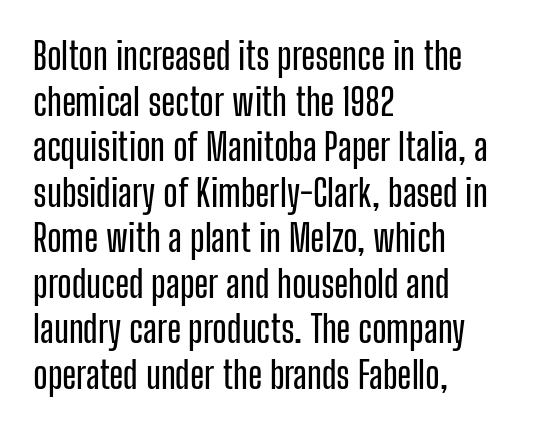
Q: Is the text italic (slanted)? A: No, it is upright.
Q: Is the typeface a serif or a sans-serif typeface? A: Sans-serif.
Q: Is the text underlined? A: No.
Q: How is the paragraph aligned? A: Left-aligned.
Q: Is the spacing between letters normal or unusually wide? A: Normal.
Q: Width (condensed, normal, or wide)? A: Condensed.
Q: Stroke contrast? A: Low.
Q: x-height? A: Medium.
Q: Monospaced? A: No.
